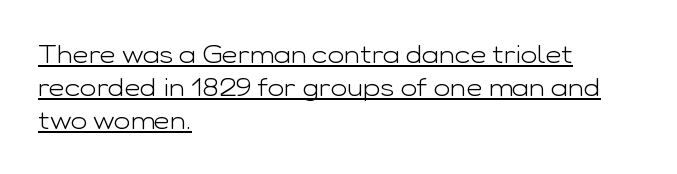
{"italic": "no", "bold": "no", "underline": "yes", "align": "left", "line_spacing": "normal", "line_spacing_ratio": 1.33, "letter_spacing": "normal", "letter_spacing_em": 0.0, "glyph_px": 25}
